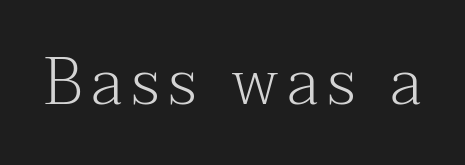
Q: Is the text bold? A: No.
Q: Is the text italic (slanted)? A: No, it is upright.
Q: Is the typeface a serif or a sans-serif typeface? A: Serif.
Q: Is the text underlined? A: No.
Q: Width (condensed, normal, or wide)? A: Normal.
Q: Stroke contrast? A: Medium.
Q: x-height? A: Medium.
Q: Monospaced? A: No.
